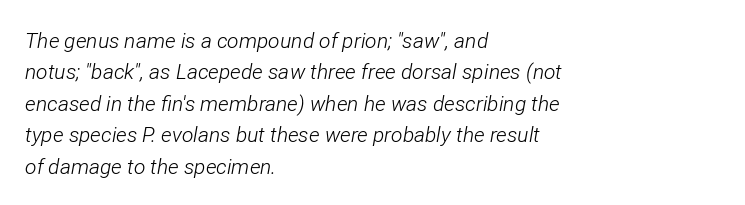
The image shows 21 px text type, italic (leaning right); set left-aligned, normal line spacing (1.5x), normal letter spacing, not underlined.
